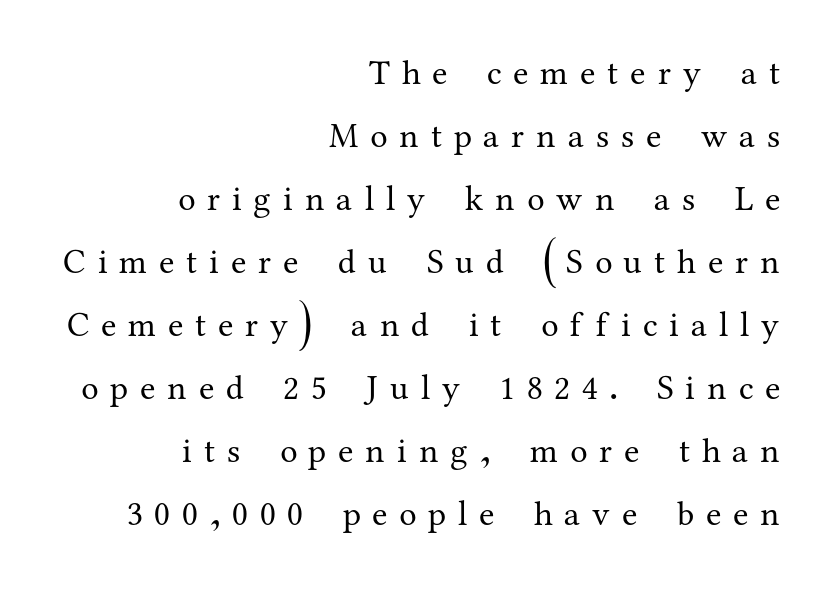
The image shows 35 px regular-weight serif type, upright; set right-aligned, line spacing 1.8x, unusually wide letter spacing (+0.34 em), not underlined; medium stroke contrast and a medium x-height.
